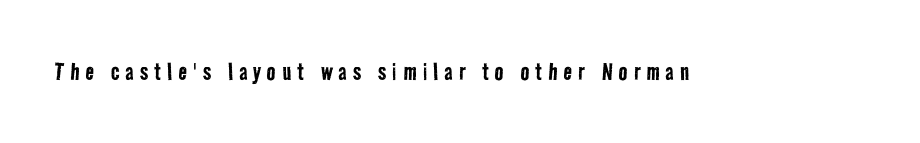
The image shows 29 px regular-weight, condensed sans-serif type; set unusually wide letter spacing (+0.21 em), not underlined; low stroke contrast and a medium x-height.
